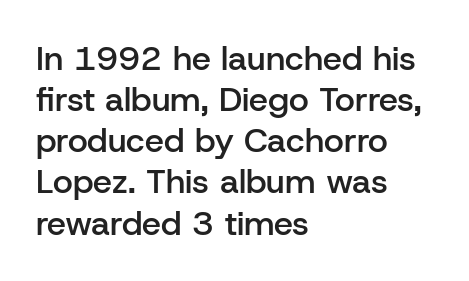
Serif or sans? Sans — the stroke terminals are bare. A clean baseline with only descenders dipping below it. These lines are rendered in a variable-pitch font. Words appear dense and cohesive because spacing is normal.
